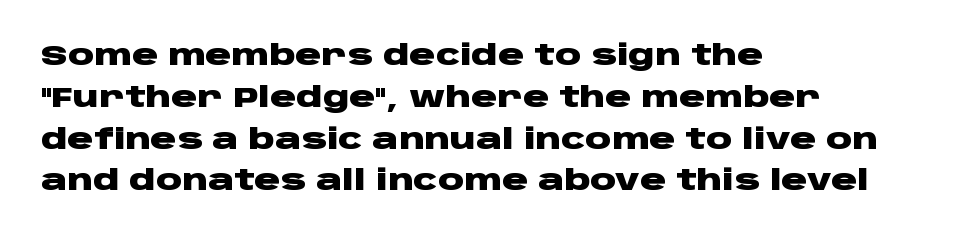
The image shows 29 px heavy, wide sans-serif type, upright; set left-aligned, normal line spacing (1.44x), normal letter spacing, not underlined; low stroke contrast and a large x-height.
